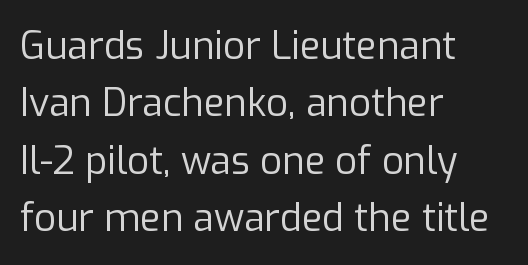
The image shows 38 px regular-weight sans-serif type, upright; set left-aligned, normal line spacing (1.51x), normal letter spacing, not underlined; low stroke contrast and a medium x-height.
